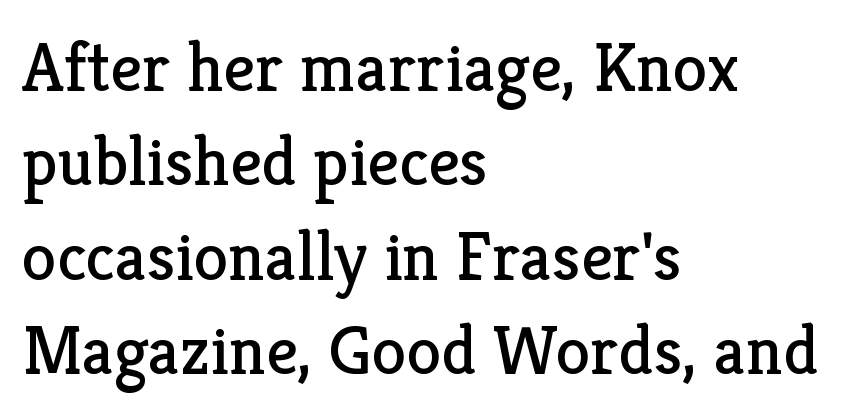
Q: Is the text bold? A: No.
Q: Is the text italic (slanted)? A: No, it is upright.
Q: Is the typeface a serif or a sans-serif typeface? A: Serif.
Q: Is the text underlined? A: No.
Q: How is the paragraph aligned? A: Left-aligned.
Q: Is the spacing between letters normal or unusually wide? A: Normal.
Q: Is the spacing between lines tight, normal or loose? A: Normal.
Q: Width (condensed, normal, or wide)? A: Normal.
Q: Stroke contrast? A: Low.
Q: x-height? A: Medium.
Q: Monospaced? A: No.
